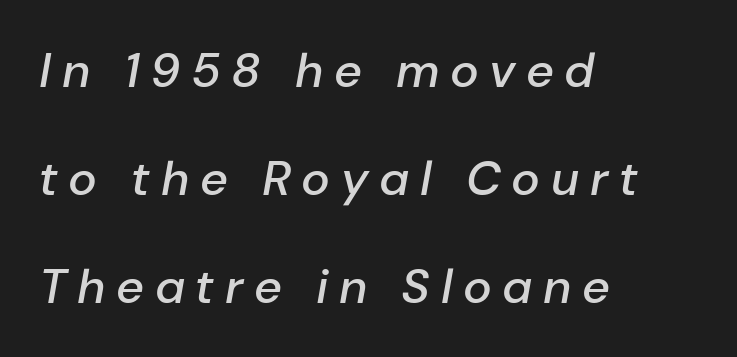
Q: Is the text bold? A: Semi-bold.
Q: Is the text italic (slanted)? A: Yes, it leans right by about 10 degrees.
Q: Is the text underlined? A: No.
Q: How is the paragraph aligned? A: Left-aligned.
Q: Is the spacing between letters normal or unusually wide? A: Unusually wide.
Q: Is the spacing between lines tight, normal or loose? A: Loose.
Q: Width (condensed, normal, or wide)? A: Normal.
Q: Stroke contrast? A: Low.
Q: x-height? A: Medium.
Q: Monospaced? A: No.
